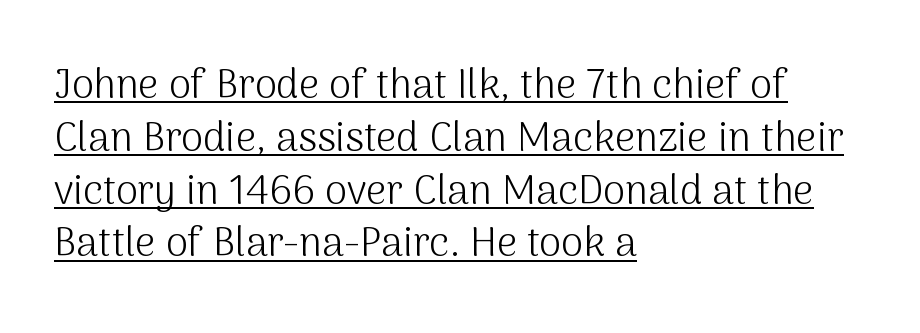
This sample keeps an unexceptional amount of space between lines. You could not count columns in this text — the font is proportionally spaced. A typesetter would label this face a sans. Observe the ordinary spacing: letters are neighbours, not strangers. The axis of the letterforms is exactly vertical.
